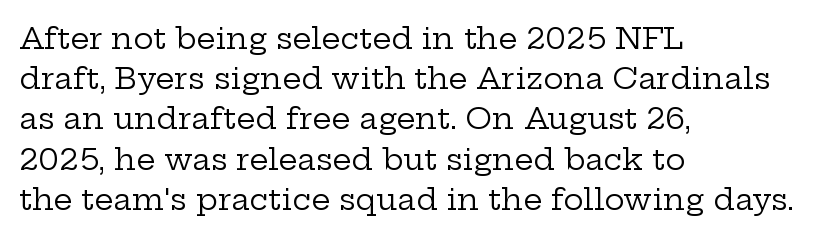
Q: Is the text bold? A: No.
Q: Is the text italic (slanted)? A: No, it is upright.
Q: Is the typeface a serif or a sans-serif typeface? A: Serif.
Q: Is the text underlined? A: No.
Q: How is the paragraph aligned? A: Left-aligned.
Q: Is the spacing between letters normal or unusually wide? A: Normal.
Q: Is the spacing between lines tight, normal or loose? A: Normal.
Q: Width (condensed, normal, or wide)? A: Wide.
Q: Stroke contrast? A: Low.
Q: x-height? A: Medium.
Q: Monospaced? A: No.
